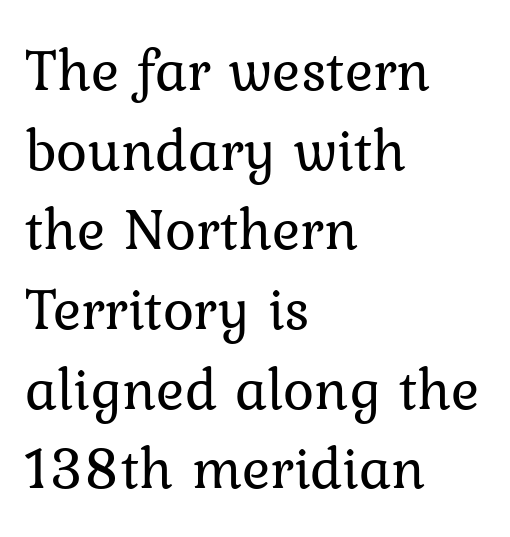
{"serif": "yes", "italic": "no", "bold": "no", "weight": "regular", "width": "normal", "stroke_contrast": "low", "x_height": "medium", "monospaced": "no", "underline": "no", "align": "left", "line_spacing": "normal", "line_spacing_ratio": 1.35, "letter_spacing": "normal", "letter_spacing_em": 0.0, "glyph_px": 59}
